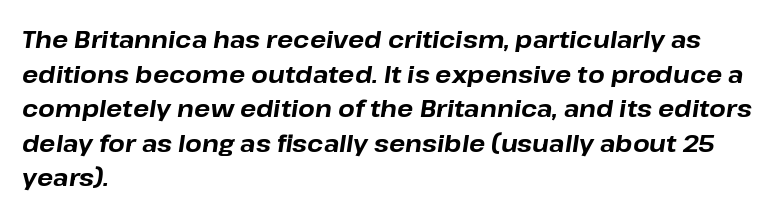
What stands out about the letter spacing? Nothing — it is the standard amount. Any mark beneath the type? The region is blank. In terms of weight, the rendering is a true, heavy bold. These lines stack with their left ends in a neat column.
